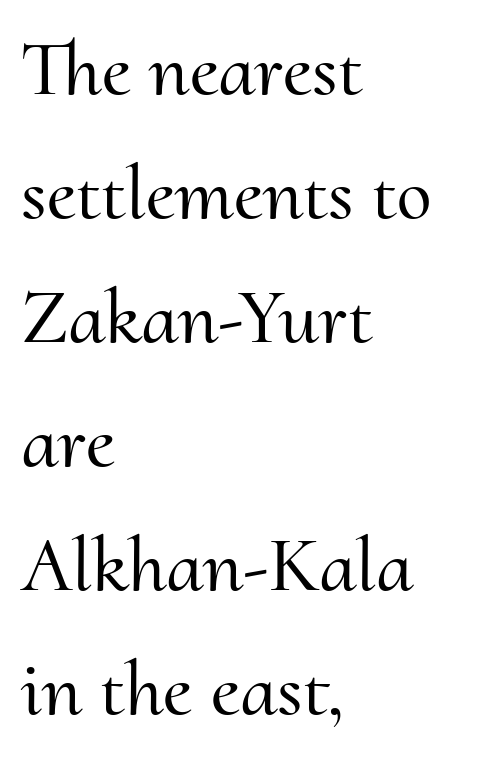
Q: Is the text italic (slanted)? A: No, it is upright.
Q: Is the typeface a serif or a sans-serif typeface? A: Serif.
Q: Is the text underlined? A: No.
Q: How is the paragraph aligned? A: Left-aligned.
Q: Is the spacing between letters normal or unusually wide? A: Normal.
Q: Is the spacing between lines tight, normal or loose? A: Normal.
Q: Width (condensed, normal, or wide)? A: Normal.
Q: Stroke contrast? A: Medium.
Q: x-height? A: Small.
Q: Monospaced? A: No.
